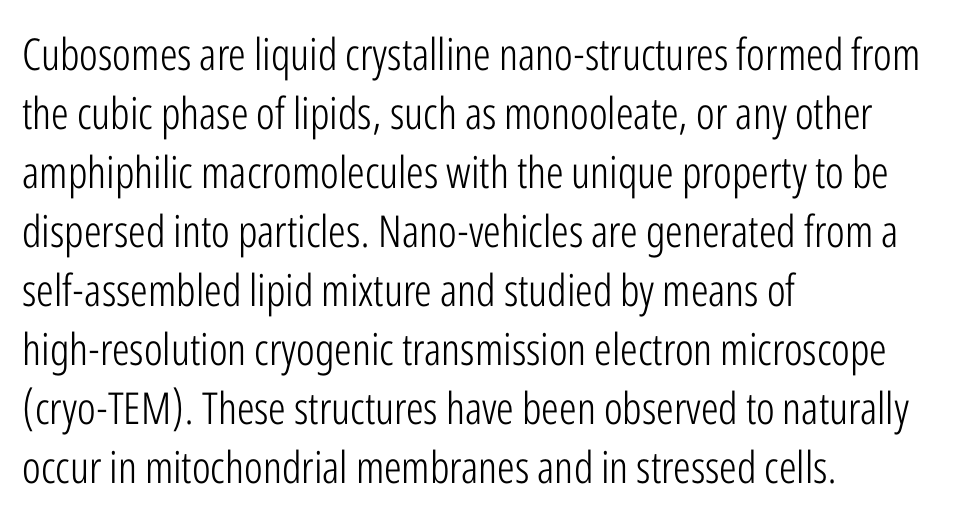
{"serif": "no", "italic": "no", "bold": "no", "weight": "light", "width": "condensed", "stroke_contrast": "low", "x_height": "medium", "monospaced": "no", "underline": "no", "align": "left", "line_spacing": "normal", "line_spacing_ratio": 1.34, "letter_spacing": "normal", "letter_spacing_em": 0.0, "glyph_px": 44}
